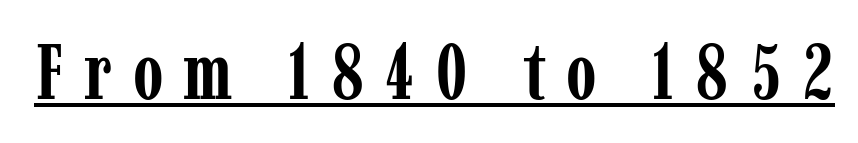
The image shows 78 px semibold, condensed serif type, upright; set unusually wide letter spacing (+0.26 em), underlined; low stroke contrast and a medium x-height.
